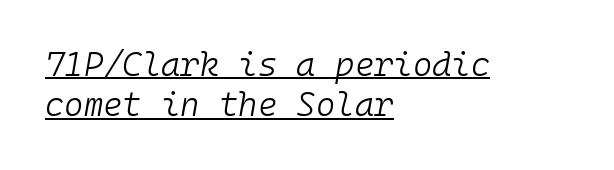
{"italic": "yes", "lean": "right", "slant_degrees": 10, "bold": "no", "weight": "light", "width": "normal", "stroke_contrast": "low", "x_height": "medium", "monospaced": "yes", "underline": "yes", "align": "left", "line_spacing_ratio": 1.22, "letter_spacing": "normal", "letter_spacing_em": 0.0, "glyph_px": 33}
